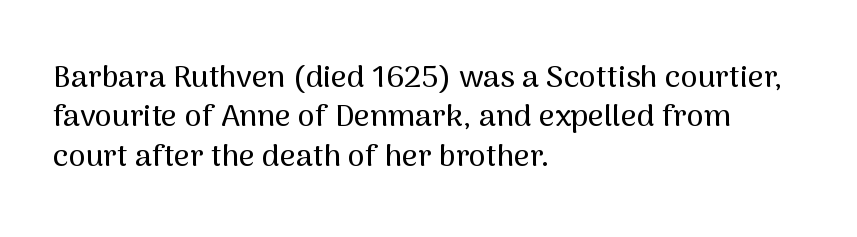
Q: Is the text italic (slanted)? A: No, it is upright.
Q: Is the typeface a serif or a sans-serif typeface? A: Sans-serif.
Q: Is the text underlined? A: No.
Q: How is the paragraph aligned? A: Left-aligned.
Q: Is the spacing between letters normal or unusually wide? A: Normal.
Q: Is the spacing between lines tight, normal or loose? A: Normal.
Q: Width (condensed, normal, or wide)? A: Normal.
Q: Stroke contrast? A: Medium.
Q: x-height? A: Medium.
Q: Monospaced? A: No.
